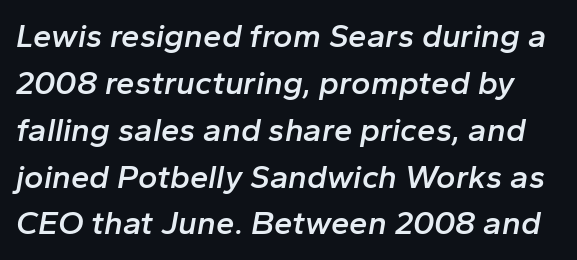
The image shows 33 px semibold type, italic (leaning right); set normal line spacing (1.42x), normal letter spacing, not underlined; low stroke contrast and a medium x-height.
